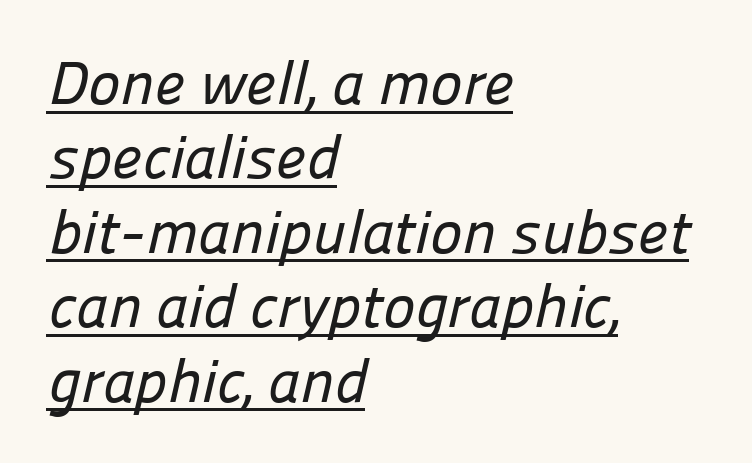
{"serif": "no", "width": "normal", "stroke_contrast": "low", "x_height": "medium", "monospaced": "no", "underline": "yes", "align": "left", "line_spacing_ratio": 1.22, "letter_spacing": "normal", "letter_spacing_em": 0.0, "glyph_px": 61}
